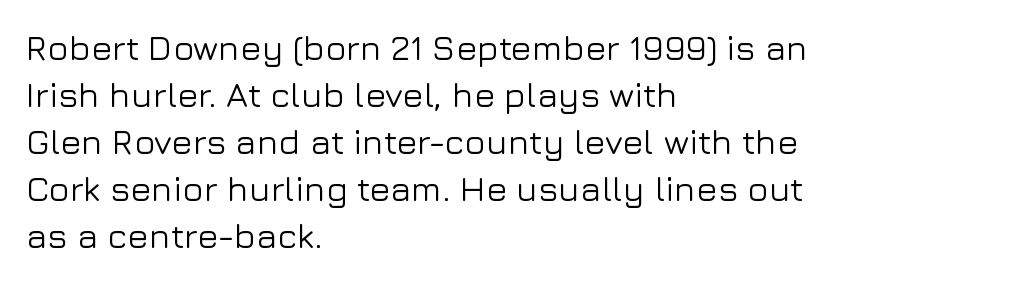
Q: Is the text italic (slanted)? A: No, it is upright.
Q: Is the typeface a serif or a sans-serif typeface? A: Sans-serif.
Q: Is the text underlined? A: No.
Q: How is the paragraph aligned? A: Left-aligned.
Q: Is the spacing between letters normal or unusually wide? A: Normal.
Q: Is the spacing between lines tight, normal or loose? A: Normal.
Q: Width (condensed, normal, or wide)? A: Normal.
Q: Stroke contrast? A: Low.
Q: x-height? A: Medium.
Q: Monospaced? A: No.
